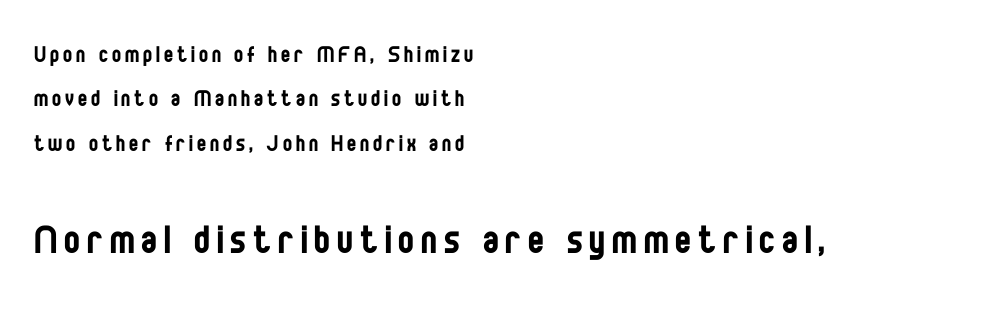
Of the two passages, the one underneath uses the larger point size. Anything drawn beneath the words? Only blank space. Compared with a centered layout, this one pins lines to the left instead. Notice how descenders clear the ascenders below comfortably — that's standard leading. Examine the stroke ends and you'll find no serifs.
